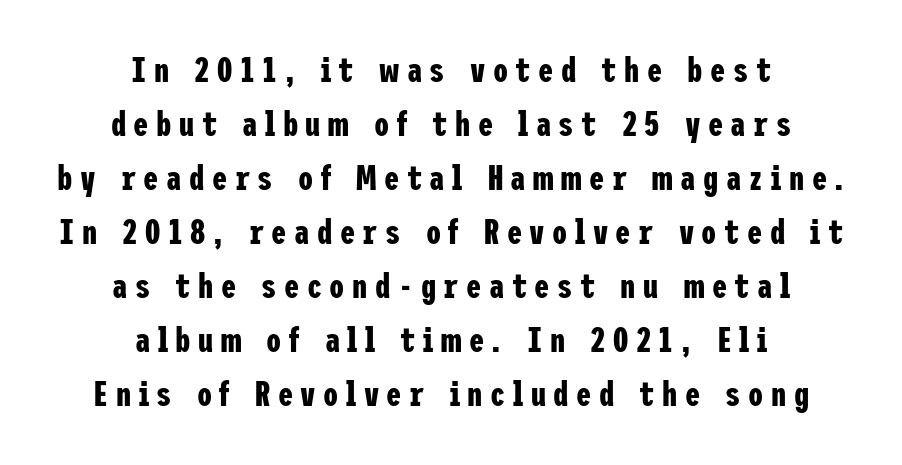
{"serif": "no", "italic": "no", "bold": "yes", "weight": "bold", "width": "condensed", "stroke_contrast": "low", "x_height": "medium", "underline": "no", "align": "center", "line_spacing": "normal", "line_spacing_ratio": 1.59, "letter_spacing": "wide", "letter_spacing_em": 0.22, "glyph_px": 34}
